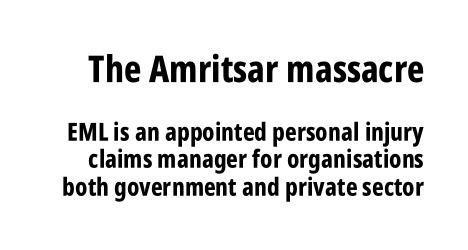
The passage shown is typed in a proportional face where columns would drift. Stroke terminals: plain, sans-serif. What weight is shown? A full bold with thick strokes. The foot of each line stays bare and open. Every stem runs plumb, perpendicular to the baseline.
